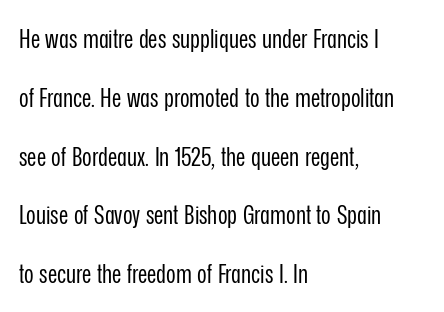
{"italic": "no", "bold": "no", "underline": "no", "align": "left", "line_spacing": "loose", "line_spacing_ratio": 2.26, "letter_spacing": "normal", "letter_spacing_em": 0.0, "glyph_px": 26}
